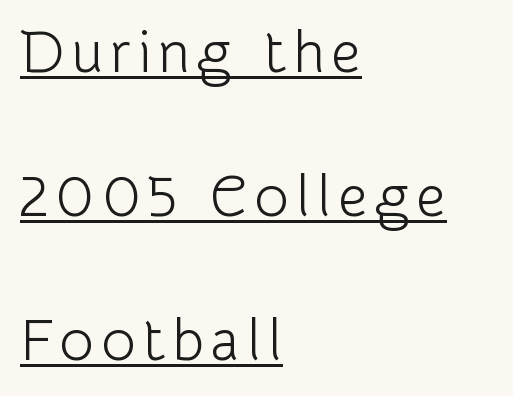
Q: Is the text bold? A: No.
Q: Is the text italic (slanted)? A: No, it is upright.
Q: Is the typeface a serif or a sans-serif typeface? A: Sans-serif.
Q: Is the text underlined? A: Yes.
Q: How is the paragraph aligned? A: Left-aligned.
Q: Is the spacing between lines tight, normal or loose? A: Loose.
Q: Width (condensed, normal, or wide)? A: Normal.
Q: Stroke contrast? A: Low.
Q: x-height? A: Medium.
Q: Monospaced? A: No.
